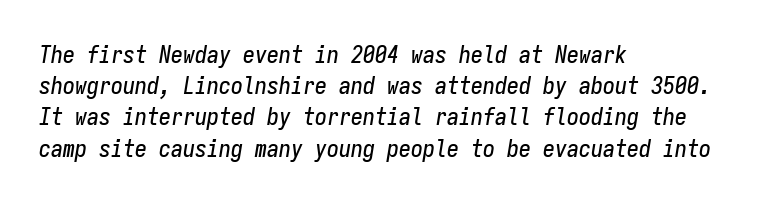
The designer left line spacing at the default. The text block is weighted toward the left margin, trailing off unevenly rightward. Is the letter spacing exaggerated? No — it looks like the ordinary default. These lines were composed using italics.
